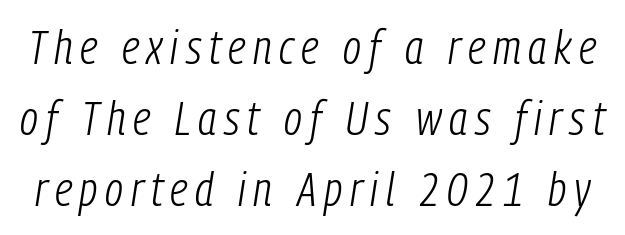
{"italic": "yes", "lean": "right", "slant_degrees": 9, "bold": "no", "weight": "light", "width": "condensed", "stroke_contrast": "low", "x_height": "medium", "monospaced": "no", "underline": "no", "line_spacing": "normal", "line_spacing_ratio": 1.51, "glyph_px": 47}
